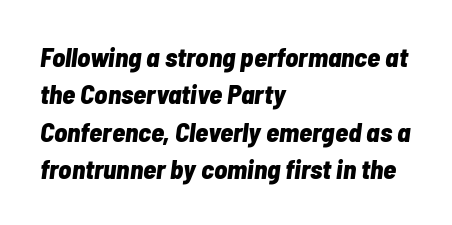
Q: Is the text bold? A: Yes.
Q: Is the text italic (slanted)? A: Yes, it leans right by about 7 degrees.
Q: Is the text underlined? A: No.
Q: How is the paragraph aligned? A: Left-aligned.
Q: Is the spacing between letters normal or unusually wide? A: Normal.
Q: Is the spacing between lines tight, normal or loose? A: Normal.
